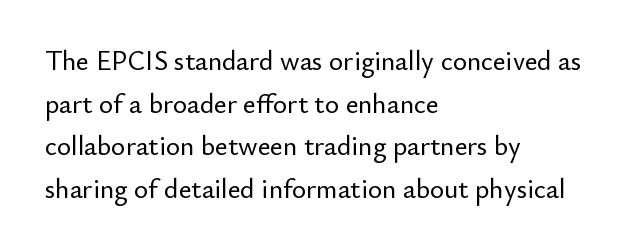
The image shows 27 px text type, upright; set left-aligned, normal line spacing (1.58x), normal letter spacing, not underlined.
